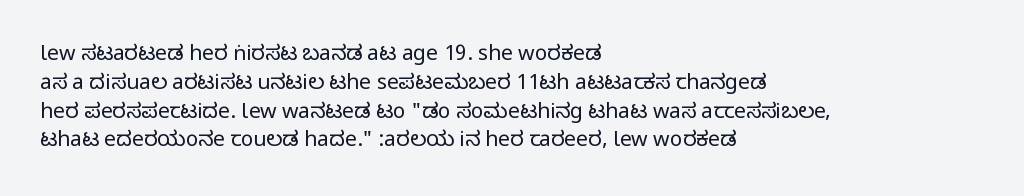
Q: Is the text italic (slanted)? A: No, it is upright.
Q: Is the text underlined? A: No.
Q: How is the paragraph aligned? A: Left-aligned.
Q: Is the spacing between letters normal or unusually wide? A: Normal.
Q: Is the spacing between lines tight, normal or loose? A: Normal.
